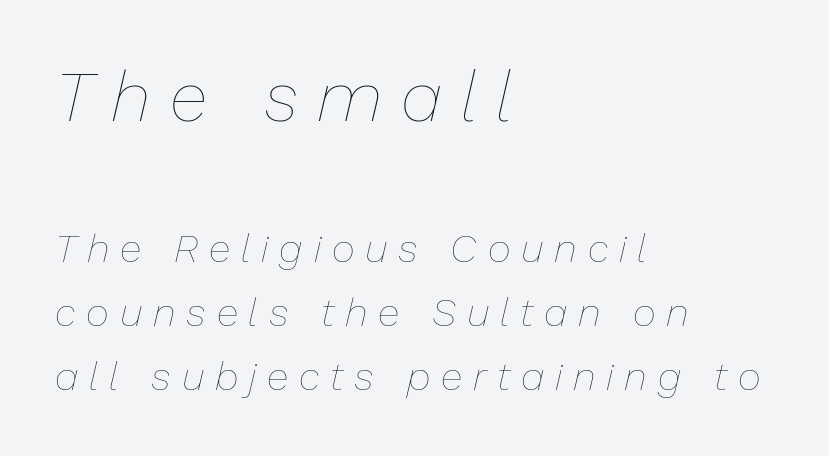
Q: Is the text bold? A: No.
Q: Is the text italic (slanted)? A: Yes, it leans right by about 13 degrees.
Q: Is the text underlined? A: No.
Q: How is the paragraph aligned? A: Left-aligned.
Q: Is the spacing between letters normal or unusually wide? A: Unusually wide.
Q: Is the spacing between lines tight, normal or loose? A: Normal.
Q: Which block of text is set in a larger size, the first (top) or the second (bottom)? A: The first (top) one.
Q: Width (condensed, normal, or wide)? A: Normal.
Q: Stroke contrast? A: Low.
Q: x-height? A: Medium.
Q: Monospaced? A: No.
